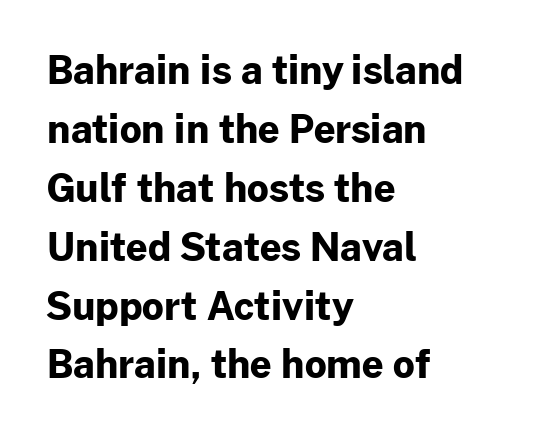
{"serif": "no", "italic": "no", "bold": "yes", "weight": "bold", "width": "normal", "stroke_contrast": "low", "x_height": "medium", "monospaced": "no", "underline": "no", "align": "left", "line_spacing": "normal", "line_spacing_ratio": 1.55, "letter_spacing": "normal", "letter_spacing_em": 0.0, "glyph_px": 38}
